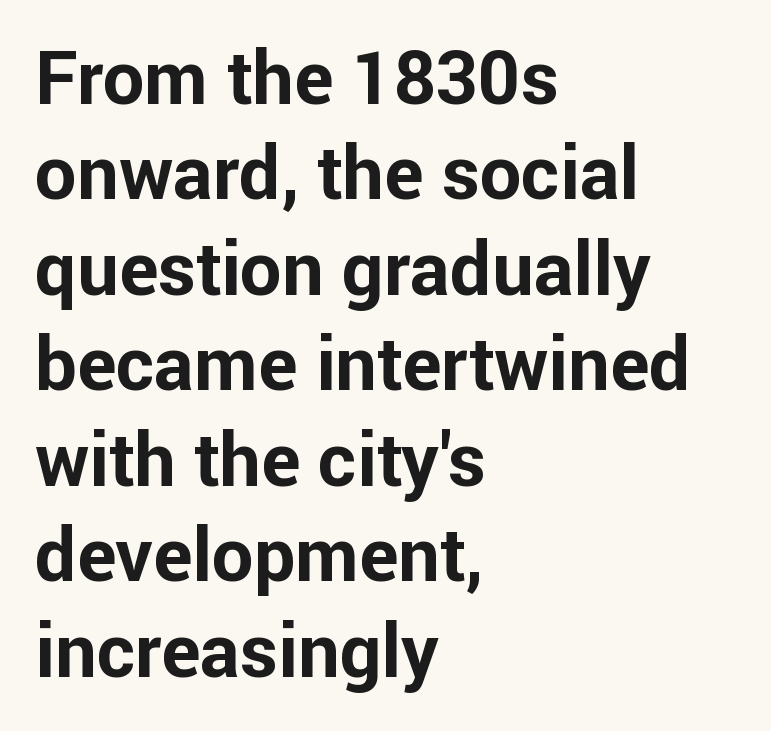
The characters display no serif detailing; their extremities are plain. Letters rest on an invisible, unmarked baseline. Reading down the block, your eye returns to a fixed left position each line. Students, this is bold: see how much ink each stroke carries. Italic: no, the glyphs are upright roman. The block of text has a typical density, with ordinary space between rows.
